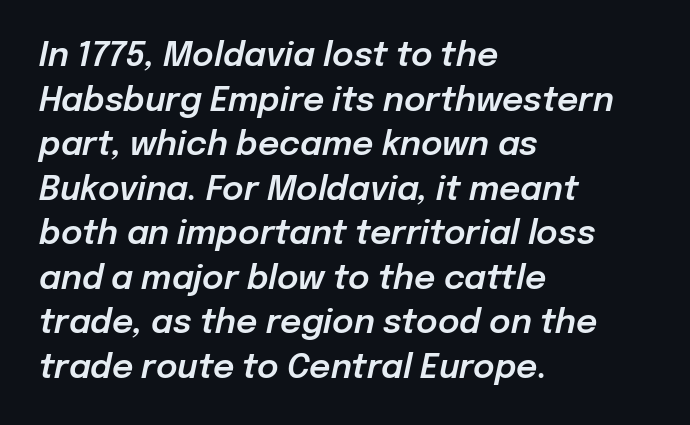
Q: Is the text italic (slanted)? A: Yes, it leans right by about 12 degrees.
Q: Is the text underlined? A: No.
Q: How is the paragraph aligned? A: Left-aligned.
Q: Is the spacing between letters normal or unusually wide? A: Normal.
Q: Is the spacing between lines tight, normal or loose? A: Normal.
Q: Width (condensed, normal, or wide)? A: Normal.
Q: Stroke contrast? A: Low.
Q: x-height? A: Medium.
Q: Monospaced? A: No.
